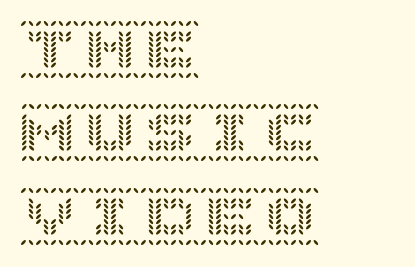
The image shows 60 px text type, upright; set left-aligned, normal line spacing (1.39x), normal letter spacing, not underlined; a large x-height.
